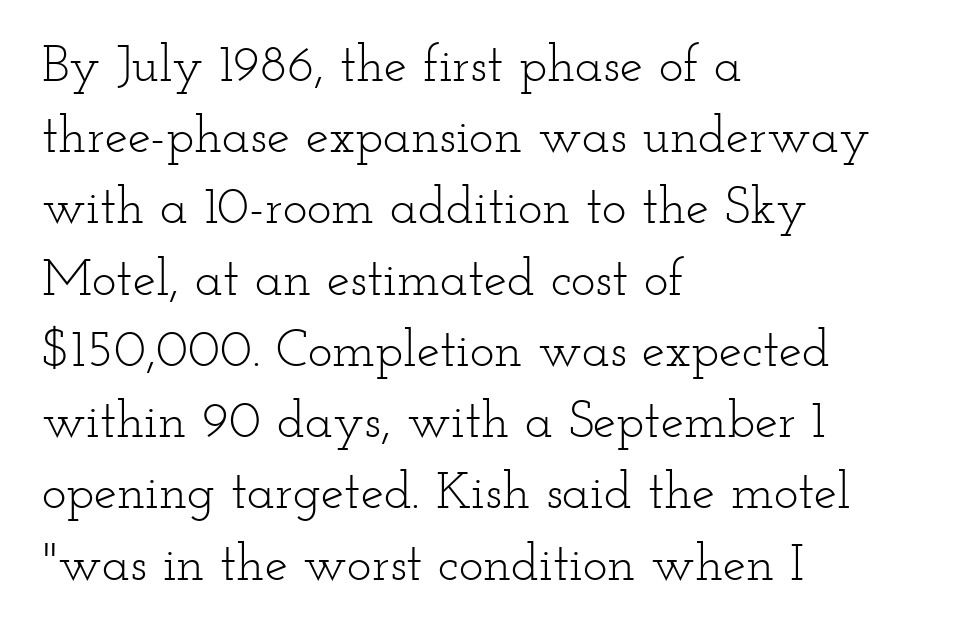
The image shows 52 px light, wide serif type, upright; set left-aligned, normal line spacing (1.37x), normal letter spacing, not underlined; low stroke contrast and a small x-height.
